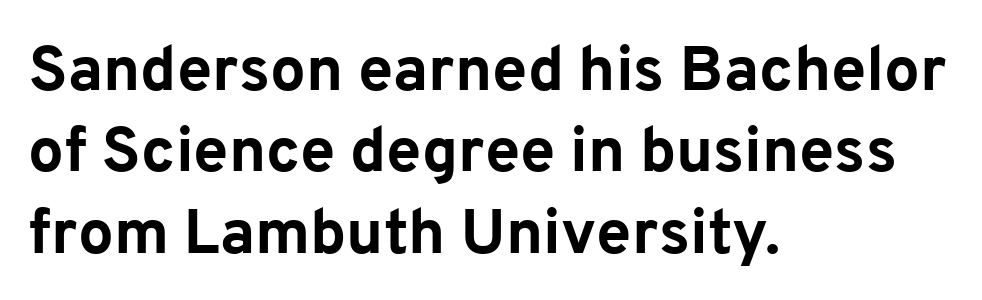
Q: Is the text bold? A: Yes.
Q: Is the text italic (slanted)? A: No, it is upright.
Q: Is the typeface a serif or a sans-serif typeface? A: Sans-serif.
Q: Is the text underlined? A: No.
Q: How is the paragraph aligned? A: Left-aligned.
Q: Is the spacing between letters normal or unusually wide? A: Normal.
Q: Is the spacing between lines tight, normal or loose? A: Normal.
Q: Width (condensed, normal, or wide)? A: Normal.
Q: Stroke contrast? A: Low.
Q: x-height? A: Medium.
Q: Monospaced? A: No.
